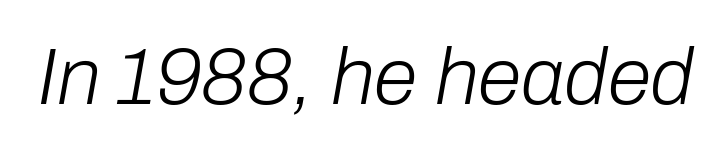
Q: Is the text bold? A: No.
Q: Is the text italic (slanted)? A: Yes, it leans right by about 10 degrees.
Q: Is the text underlined? A: No.
Q: Is the spacing between letters normal or unusually wide? A: Normal.
Q: Width (condensed, normal, or wide)? A: Normal.
Q: Stroke contrast? A: Low.
Q: x-height? A: Medium.
Q: Monospaced? A: No.
